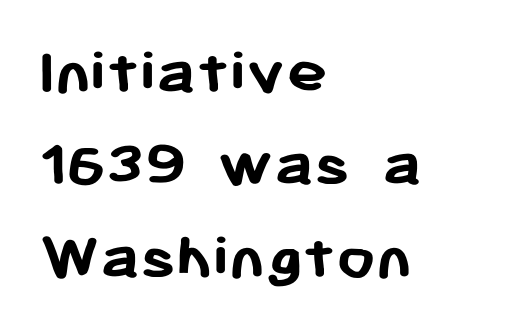
The image shows 69 px semibold sans-serif type, upright; set left-aligned, normal line spacing (1.34x), normal letter spacing, not underlined; low stroke contrast and a medium x-height.
